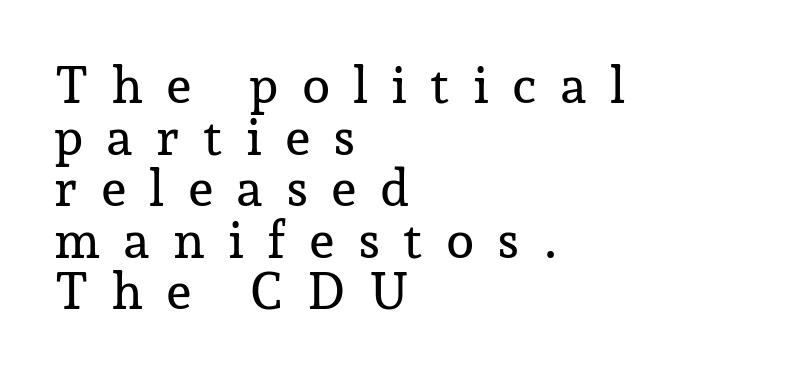
Observe the wide spacing: letters keep a clear distance from each other. When letters stand straight like this, we call the style roman or upright. Classification — serif. The passage is arranged the way most books set body copy — flush left. Do the characters align in a grid? No, the font is proportional. The vertical gap from one line to the next is small.
